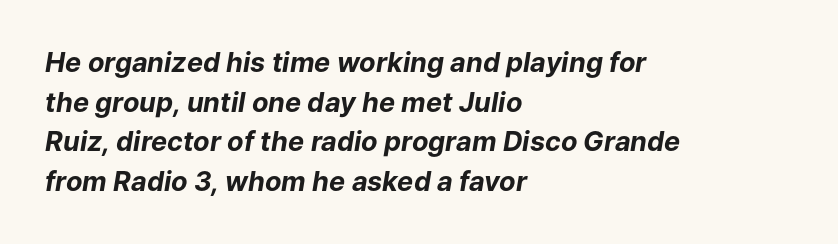
Nobody drew a line under any word here. This is heavy type, rendered in bold. Caption: multi-line text, flush left, ragged right. Whoever set this chose a conventional vertical rhythm. Is the type slanted? Yes — the strokes lean at a clear angle.
